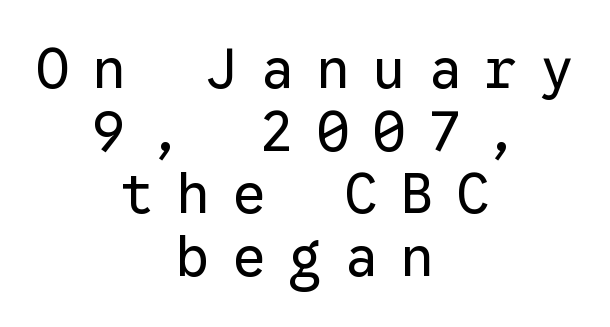
The image shows 56 px regular-weight sans-serif type, upright, monospaced; set centered, tight line spacing (1.12x), unusually wide letter spacing (+0.4 em), not underlined; low stroke contrast and a medium x-height.
